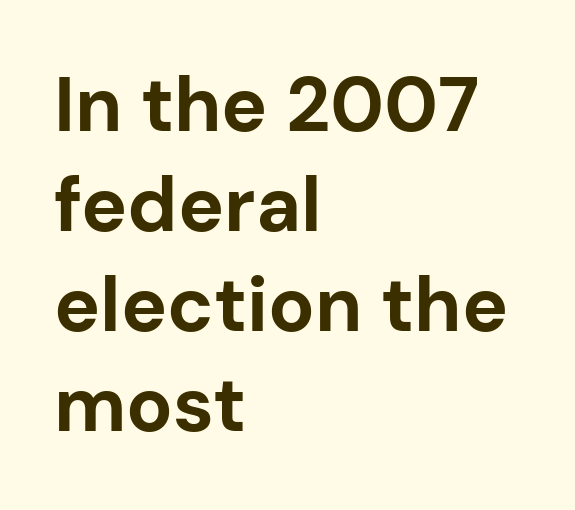
You could not count columns in this text — the font is proportionally spaced. Check where the strokes stop: nothing finishes them off — pure sans. Rows of type keep a routine distance in the vertical direction. Tall strokes in this sample are plumb rather than angled. Heavy, bold letterforms. The text block is weighted toward the left margin, trailing off unevenly rightward.
